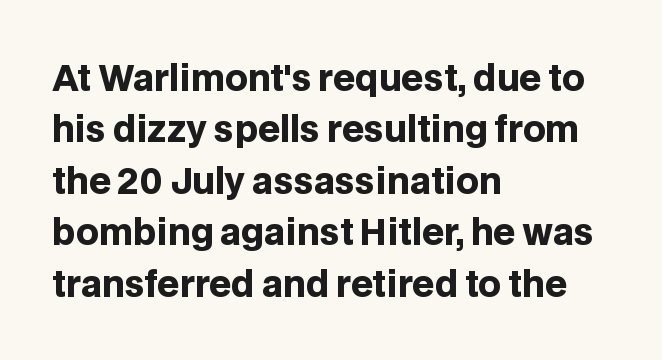
Q: Is the text bold? A: Yes.
Q: Is the text italic (slanted)? A: No, it is upright.
Q: Is the typeface a serif or a sans-serif typeface? A: Sans-serif.
Q: Is the text underlined? A: No.
Q: How is the paragraph aligned? A: Left-aligned.
Q: Is the spacing between letters normal or unusually wide? A: Normal.
Q: Is the spacing between lines tight, normal or loose? A: Normal.
Q: Width (condensed, normal, or wide)? A: Normal.
Q: Stroke contrast? A: Low.
Q: x-height? A: Large.
Q: Monospaced? A: No.
